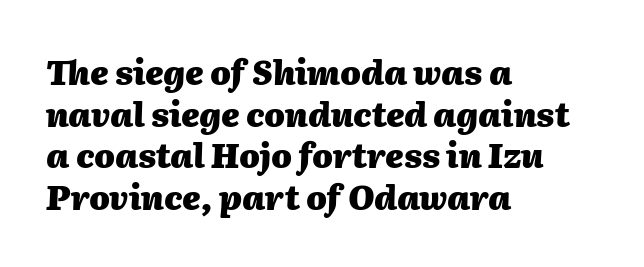
Q: Is the text bold? A: Yes.
Q: Is the text italic (slanted)? A: Yes, it leans right by about 2 degrees.
Q: Is the text underlined? A: No.
Q: How is the paragraph aligned? A: Left-aligned.
Q: Is the spacing between letters normal or unusually wide? A: Normal.
Q: Is the spacing between lines tight, normal or loose? A: Normal.
Q: Width (condensed, normal, or wide)? A: Normal.
Q: Stroke contrast? A: Medium.
Q: x-height? A: Medium.
Q: Monospaced? A: No.
